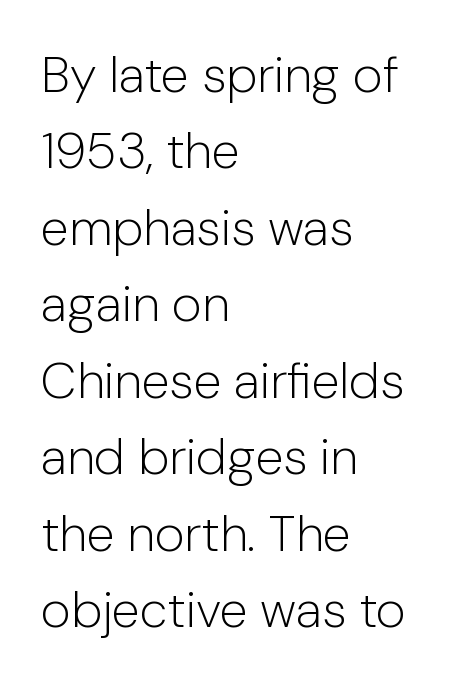
The strokes carry an ordinary text weight at most. A roman cut, with each character standing at attention. Rule under the text: the space is simply empty. Each letter keeps its own natural width here, so spacing adapts to shape.
